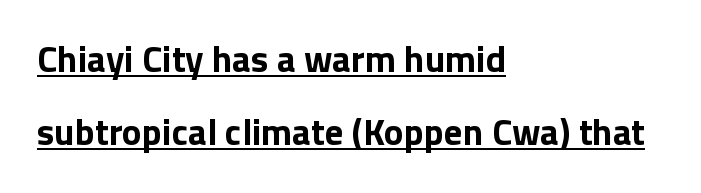
Is the letter spacing exaggerated? No — it looks like the ordinary default. Decoration check: the copy is underlined. Students, this is bold: see how much ink each stroke carries. Serif or sans? Sans — the stroke terminals are bare. The passage shown stacks its lines with a broad gap. These lines are rendered in a variable-pitch font.
